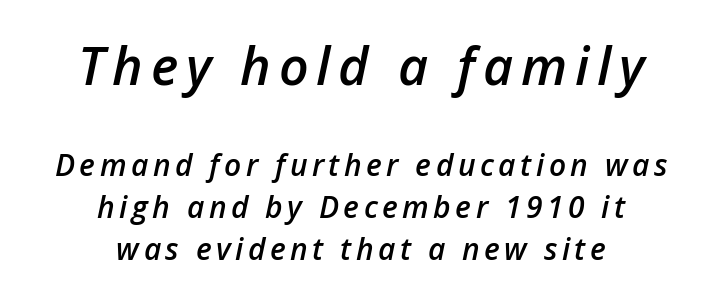
Unmarked baselines from the first word to the last. Slant detected: the letters are inclined. This layout puts the oversized block above and the modest block below. Typesetter's note: demi weight, one step under bold. Varying glyph widths throughout — classic text-font behaviour.
